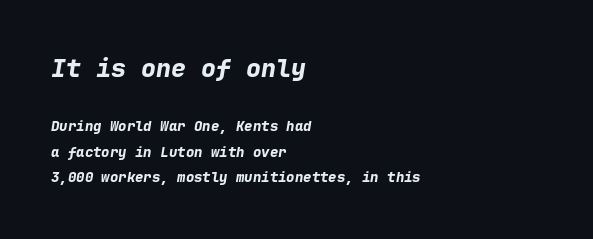
{"italic": "yes", "lean": "right", "slant_degrees": 9, "bold": "yes", "underline": "no", "align": "left", "line_spacing_ratio": 1.82, "letter_spacing": "normal", "letter_spacing_em": 0.0, "larger_block": "first", "size_ratio": 1.79, "glyph_px": 25}
